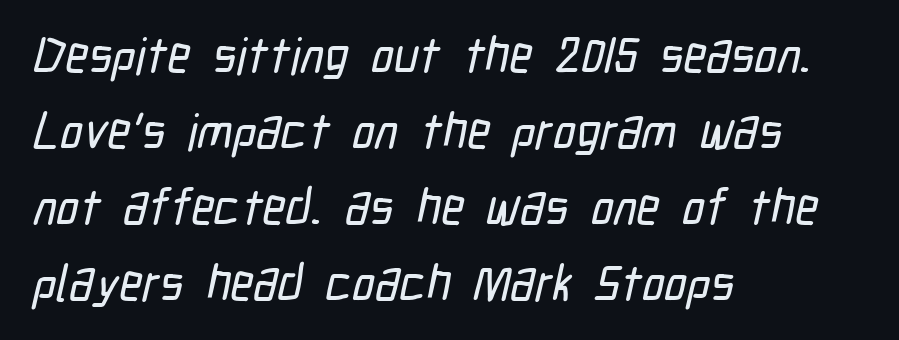
Q: Is the typeface a serif or a sans-serif typeface? A: Sans-serif.
Q: Is the text underlined? A: No.
Q: How is the paragraph aligned? A: Left-aligned.
Q: Is the spacing between letters normal or unusually wide? A: Normal.
Q: Is the spacing between lines tight, normal or loose? A: Normal.
Q: Width (condensed, normal, or wide)? A: Condensed.
Q: Stroke contrast? A: Low.
Q: x-height? A: Medium.
Q: Monospaced? A: No.
